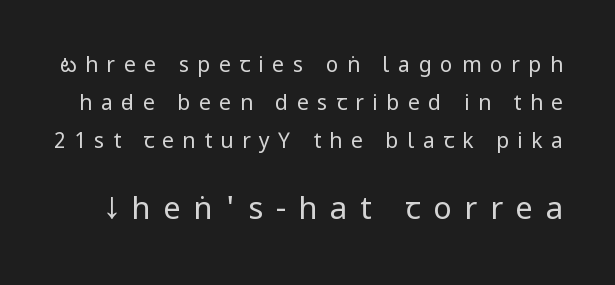
Q: Is the text bold? A: No.
Q: Is the text italic (slanted)? A: No, it is upright.
Q: Is the typeface a serif or a sans-serif typeface? A: Sans-serif.
Q: Is the text underlined? A: No.
Q: Is the spacing between letters normal or unusually wide? A: Unusually wide.
Q: Which block of text is set in a larger size, the first (top) or the second (bottom)? A: The second (bottom) one.
Q: Width (condensed, normal, or wide)? A: Condensed.
Q: Stroke contrast? A: Low.
